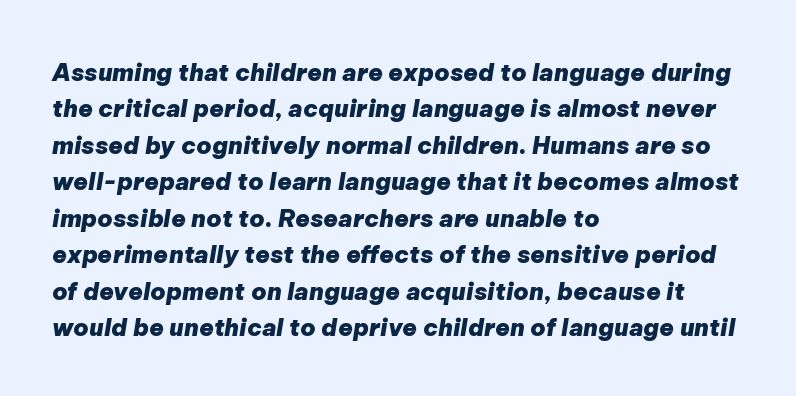
The image shows 24 px bold type, italic (leaning right); set left-aligned, normal line spacing (1.52x), normal letter spacing, not underlined.
